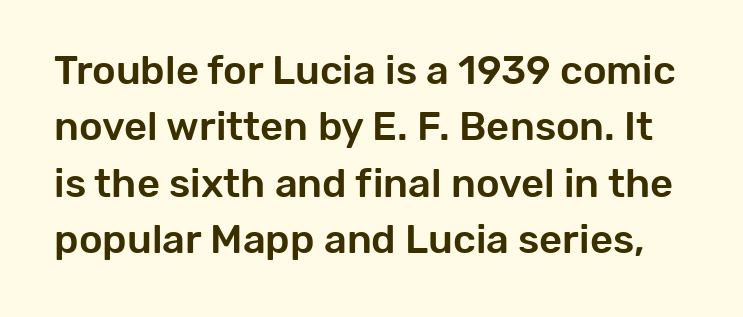
The image shows 40 px sans-serif type, upright; set normal line spacing (1.41x), normal letter spacing, not underlined; low stroke contrast and a medium x-height.
